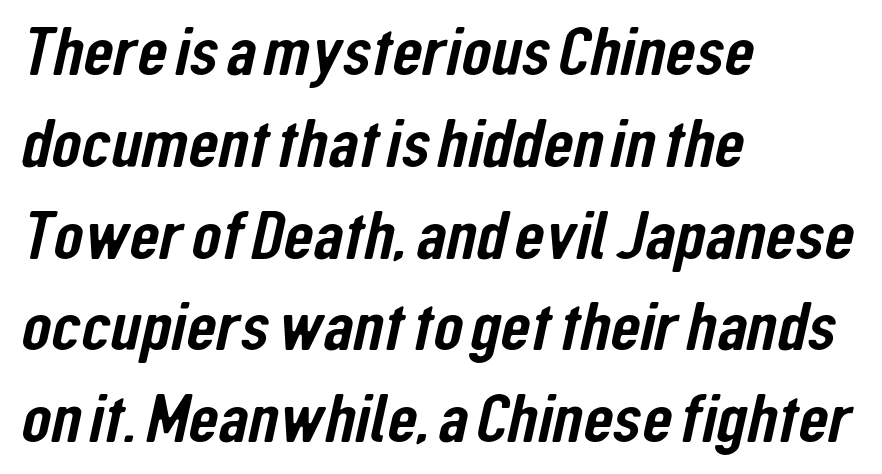
The image shows 69 px condensed sans-serif type; set left-aligned, normal line spacing (1.33x), normal letter spacing, not underlined; low stroke contrast and a medium x-height.
